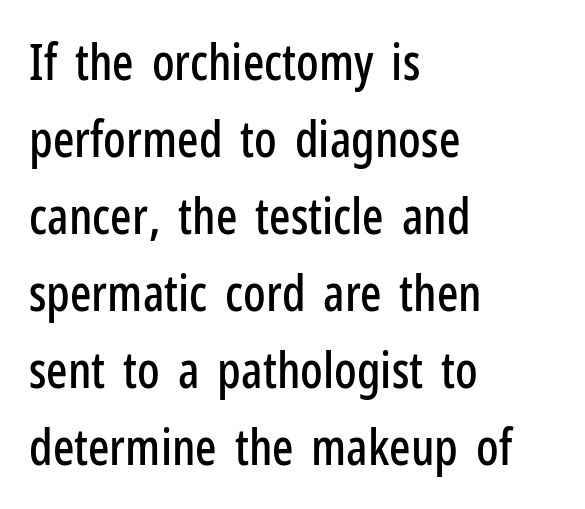
Q: Is the text italic (slanted)? A: No, it is upright.
Q: Is the typeface a serif or a sans-serif typeface? A: Sans-serif.
Q: Is the text underlined? A: No.
Q: How is the paragraph aligned? A: Left-aligned.
Q: Is the spacing between letters normal or unusually wide? A: Normal.
Q: Is the spacing between lines tight, normal or loose? A: Normal.
Q: Width (condensed, normal, or wide)? A: Condensed.
Q: Stroke contrast? A: Low.
Q: x-height? A: Medium.
Q: Monospaced? A: No.
